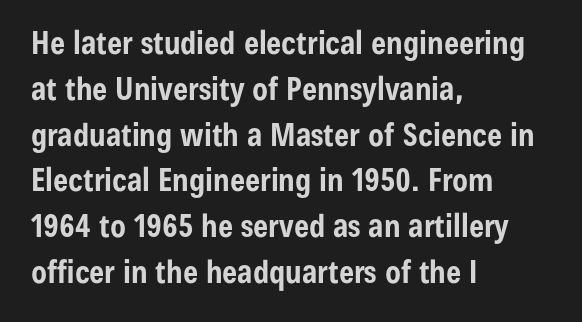
{"serif": "no", "italic": "no", "bold": "yes", "weight": "bold", "width": "condensed", "stroke_contrast": "low", "x_height": "medium", "monospaced": "no", "underline": "no", "align": "left", "line_spacing": "normal", "line_spacing_ratio": 1.43, "letter_spacing": "normal", "letter_spacing_em": 0.0, "glyph_px": 32}
